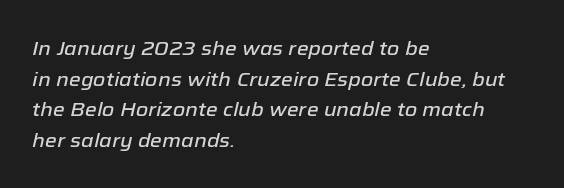
Layout note: lines flush left. Leading matches the norm, producing a regular column. Tall strokes in this sample are angled rather than plumb. A typesetter would call this zero additional tracking.
